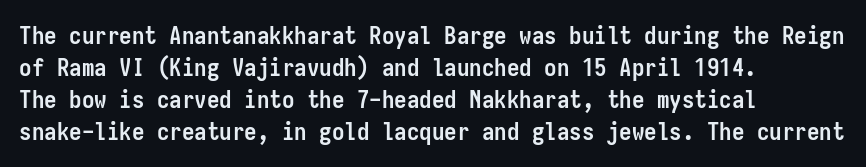
The image shows 25 px bold type, upright; set left-aligned, normal line spacing (1.28x), normal letter spacing, not underlined.
